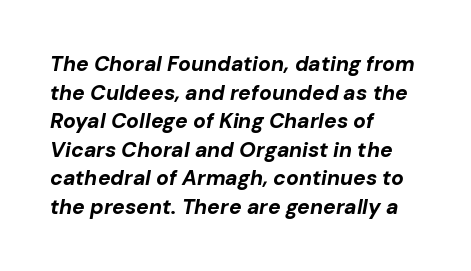
The image shows 21 px bold type, italic (leaning right); set left-aligned, normal line spacing (1.36x), normal letter spacing, not underlined.
